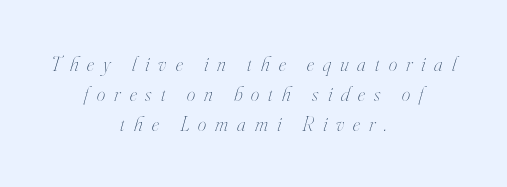
The image shows 21 px text type, italic (leaning right); set centered, normal line spacing (1.42x), unusually wide letter spacing (+0.43 em), not underlined.
